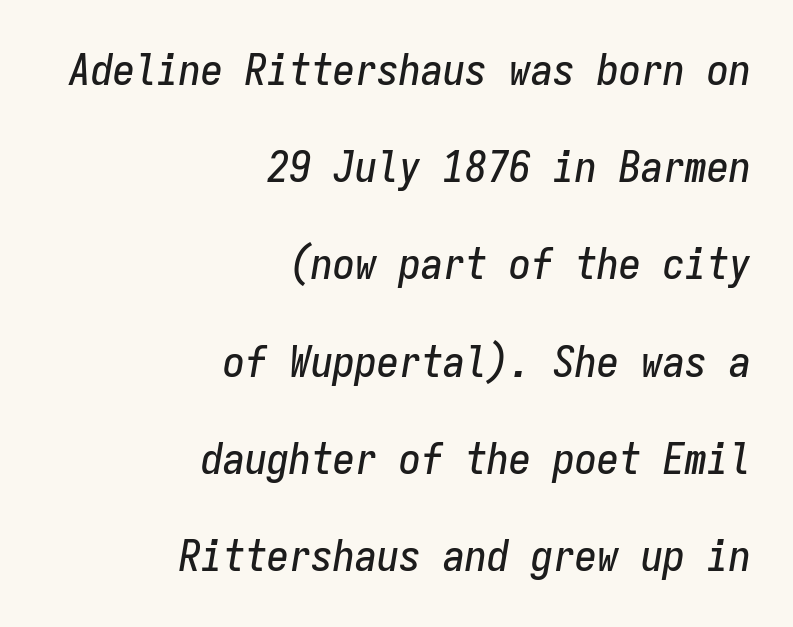
Q: Is the text italic (slanted)? A: Yes, it leans right by about 9 degrees.
Q: Is the text underlined? A: No.
Q: How is the paragraph aligned? A: Right-aligned.
Q: Is the spacing between letters normal or unusually wide? A: Normal.
Q: Is the spacing between lines tight, normal or loose? A: Loose.
Q: Width (condensed, normal, or wide)? A: Condensed.
Q: Stroke contrast? A: Low.
Q: x-height? A: Medium.
Q: Monospaced? A: Yes.
